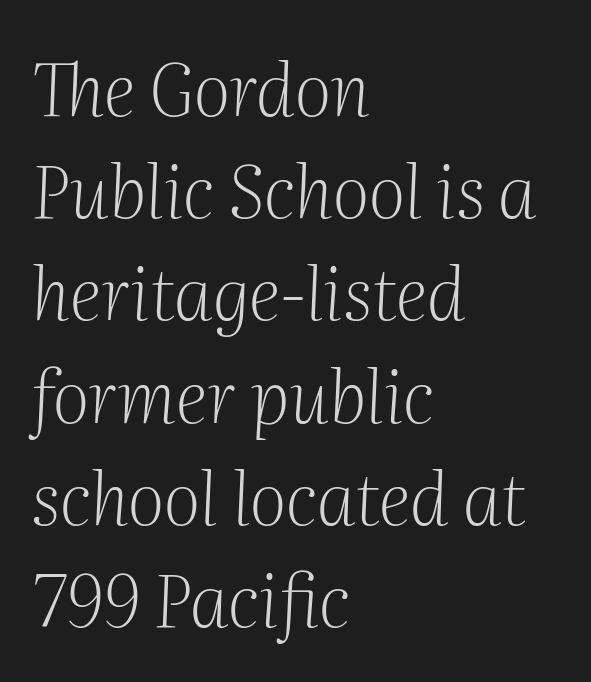
{"serif": "yes", "italic": "yes", "lean": "right", "slant_degrees": 2, "bold": "no", "weight": "light", "width": "normal", "stroke_contrast": "medium", "x_height": "medium", "monospaced": "no", "underline": "no", "align": "left", "line_spacing": "normal", "line_spacing_ratio": 1.42, "letter_spacing": "normal", "letter_spacing_em": 0.0, "glyph_px": 72}
